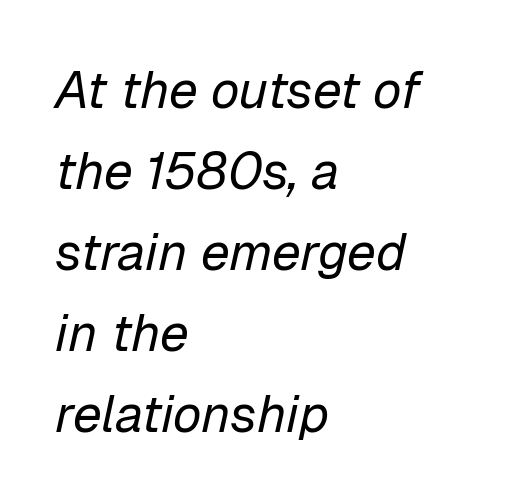
The image shows 52 px regular-weight type, italic (leaning right); set left-aligned, normal line spacing (1.56x), normal letter spacing, not underlined; low stroke contrast and a medium x-height.
